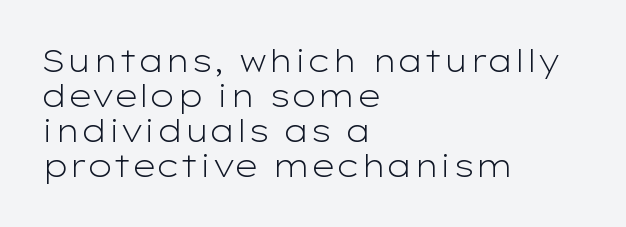
The image shows 31 px light, wide sans-serif type, upright; set left-aligned, tight line spacing (1.13x), normal letter spacing, not underlined; low stroke contrast and a medium x-height.
